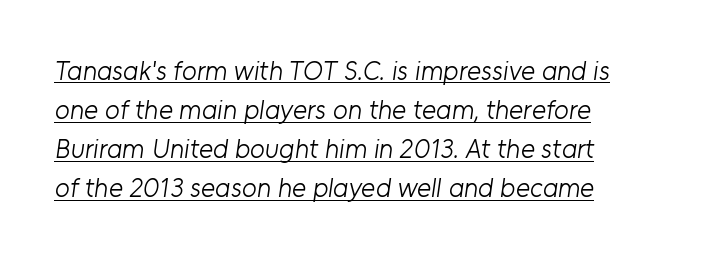
Normally led — the rows are evenly, conventionally spaced. Inter-character spacing is left at the font's built-in metrics. A typographer would call this underscored text. Nothing heavy about these letters — not bold at all. Horizontally, the lines are justified to the leading edge only.
